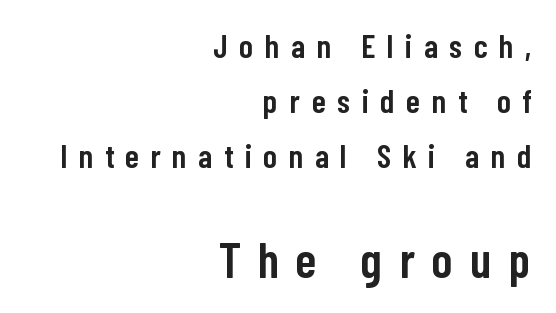
Summary of vertical rhythm: regular, with standard interline spacing. One-word summary of the alignment: right. The sample has been set in demibold, a notch under bold. Upright lettering throughout. Letterform terminals end flat and unadorned throughout the passage. The glyphs are unaccompanied by any horizontal stroke below them.
